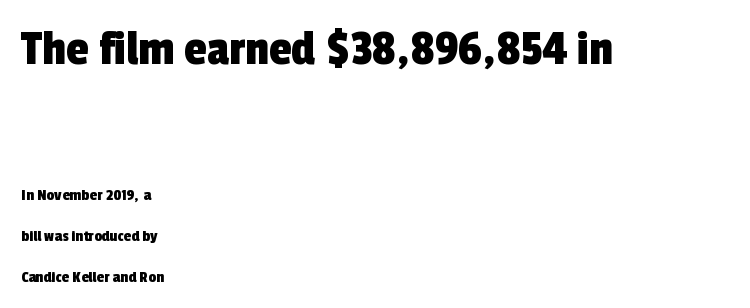
Proportional: the letters do not fall into vertical columns. Compared with a centered layout, this one pins lines to the left instead. Unlike a traditional serif, this face leaves its strokes unadorned. In this sample the first text group is rendered at the bigger scale. Characters follow at the spacing the type designer built in. A clean baseline with only descenders dipping below it.
